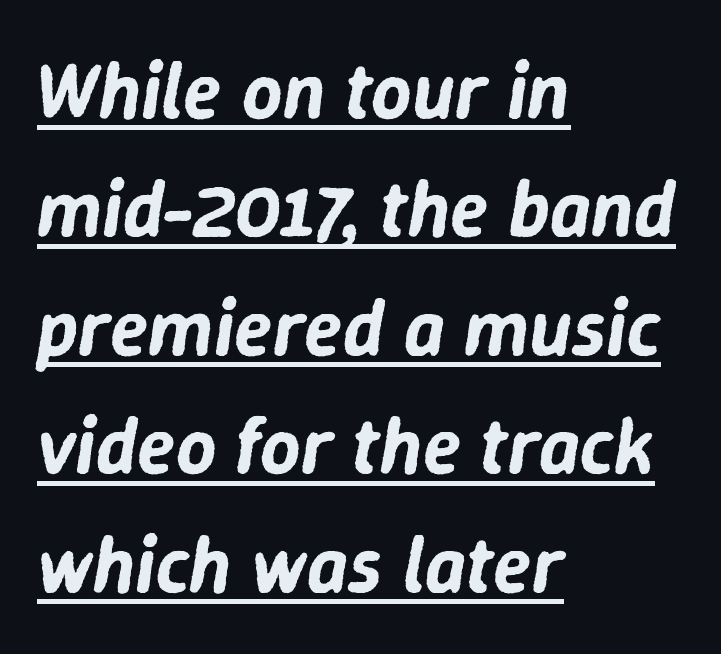
Note the varied advance widths — an 'i' is clearly narrower than an 'm'. The passage shown leans; its letterforms are oblique. One-word summary of the alignment: left. Glyph-to-glyph distance matches everyday printed text. Honestly, the underline is the first thing you notice here. Compared with typical paragraphs, the rows here are spaced about the same.
